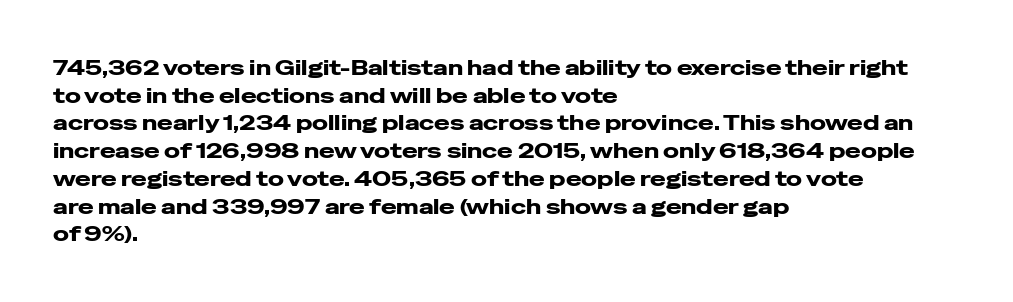
Q: Is the text italic (slanted)? A: No, it is upright.
Q: Is the text underlined? A: No.
Q: How is the paragraph aligned? A: Left-aligned.
Q: Is the spacing between letters normal or unusually wide? A: Normal.
Q: Is the spacing between lines tight, normal or loose? A: Normal.
